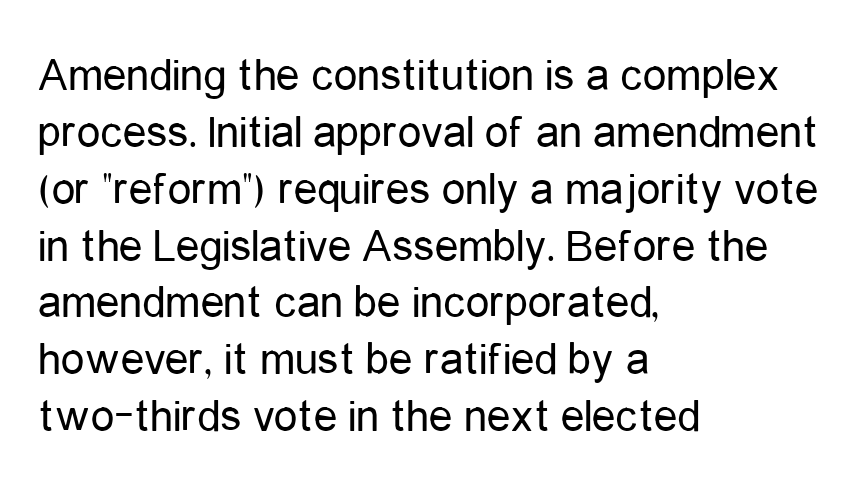
Q: Is the text bold? A: No.
Q: Is the text italic (slanted)? A: No, it is upright.
Q: Is the typeface a serif or a sans-serif typeface? A: Sans-serif.
Q: Is the text underlined? A: No.
Q: How is the paragraph aligned? A: Left-aligned.
Q: Is the spacing between letters normal or unusually wide? A: Normal.
Q: Width (condensed, normal, or wide)? A: Condensed.
Q: Stroke contrast? A: Low.
Q: x-height? A: Medium.
Q: Monospaced? A: No.
